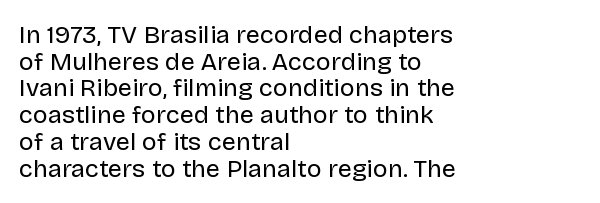
Characters remain perfectly vertical along every line. Casual observation: everything's shoved over to the left. The weight tops out at a normal text grade. Descender tails drop into unmarked territory. The leading is snug, giving the passage a crowded texture.
